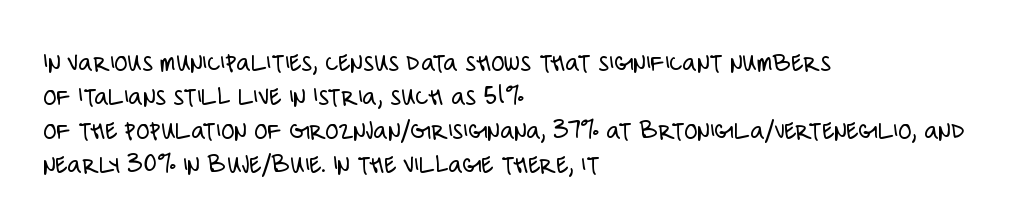
The image shows 27 px text type, upright; set left-aligned, normal line spacing (1.26x), normal letter spacing, not underlined.
